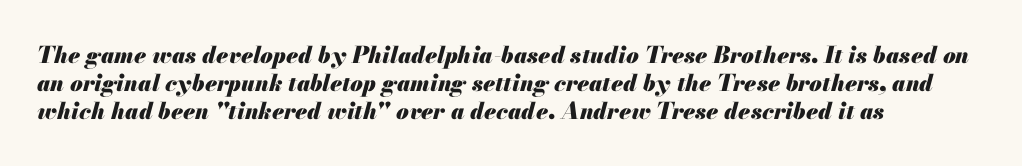
Which margin do the lines hug? The left one — the right edge is uneven. Type without underlining. The passage shown has conventional tracking throughout. These lines were composed using italics. These lines carry a lot of weight — the face is fully bold.
